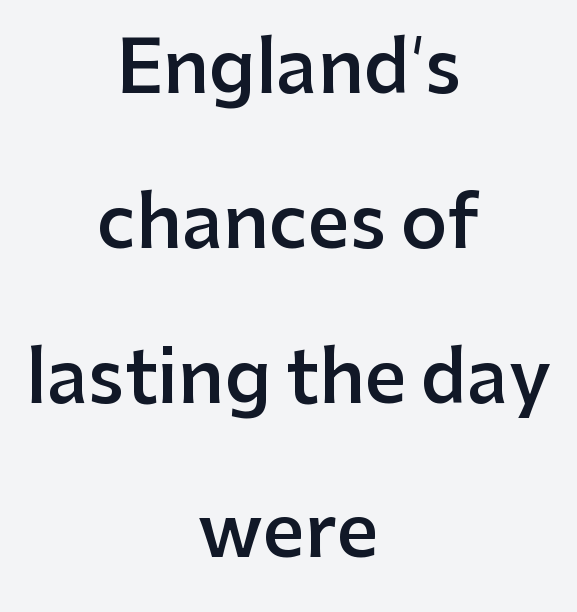
A centered setting, common on invitations and titles, is used for this passage. To sum up the face: it is a sans, with no serifs. The string is rendered with underlining switched off. Vertically, the passage feels expansive, rows floating well apart.
